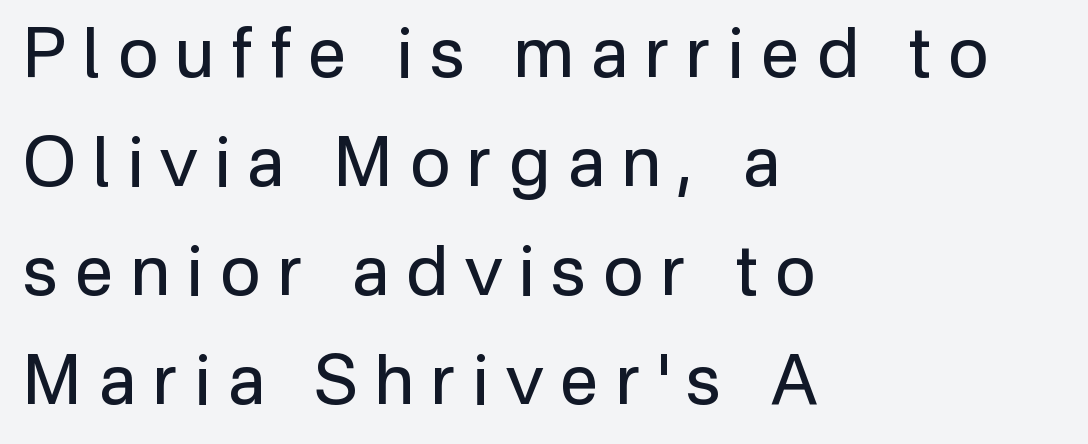
The zone under the glyphs is completely vacant. Looks like regular typesetting: each glyph gets only the width it needs. Between one letter and the next there's a generous, obvious gap. Students, observe: this is what conventionally led text looks like.
